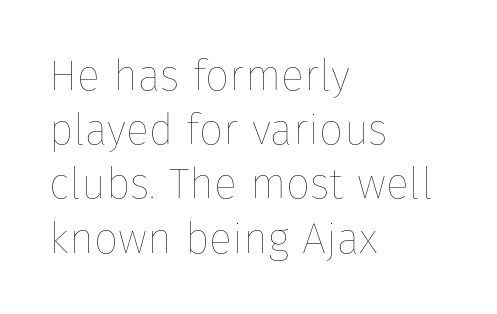
Q: Is the text bold? A: No.
Q: Is the text italic (slanted)? A: No, it is upright.
Q: Is the text underlined? A: No.
Q: How is the paragraph aligned? A: Left-aligned.
Q: Is the spacing between letters normal or unusually wide? A: Normal.
Q: Is the spacing between lines tight, normal or loose? A: Normal.
Q: Width (condensed, normal, or wide)? A: Normal.
Q: Stroke contrast? A: Low.
Q: x-height? A: Medium.
Q: Monospaced? A: No.
